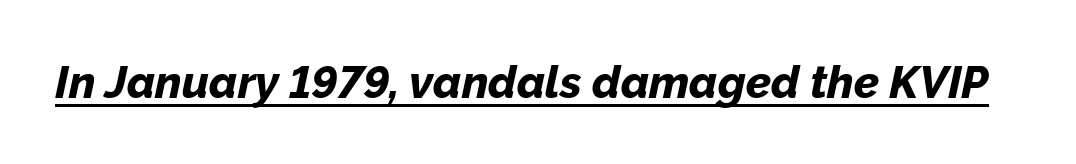
{"italic": "yes", "lean": "right", "slant_degrees": 12, "bold": "yes", "weight": "bold", "width": "normal", "stroke_contrast": "low", "x_height": "medium", "monospaced": "no", "underline": "yes", "letter_spacing": "normal", "letter_spacing_em": 0.0, "glyph_px": 45}
